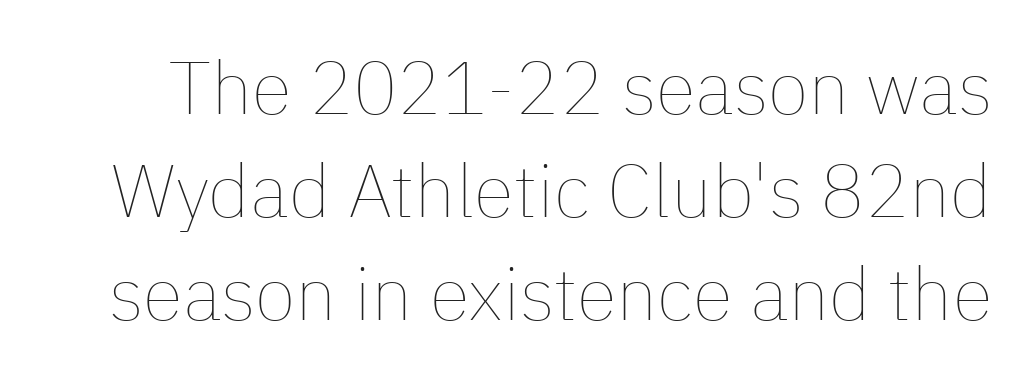
Varying glyph widths throughout — classic text-font behaviour. The letters stand upright; this is a roman face. The rendering keeps characters at their native spacing. Beneath every word, the page is bare. Heft: none added — not bold. The lines sit at an ordinary, default distance from one another.
